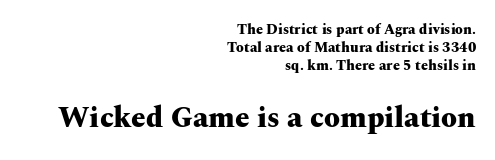
{"serif": "yes", "italic": "no", "bold": "yes", "weight": "heavy", "width": "wide", "stroke_contrast": "medium", "x_height": "medium", "monospaced": "no", "underline": "no", "align": "right", "line_spacing": "normal", "line_spacing_ratio": 1.27, "letter_spacing": "normal", "letter_spacing_em": 0.0, "larger_block": "second", "size_ratio": 2.07, "glyph_px": 29}
